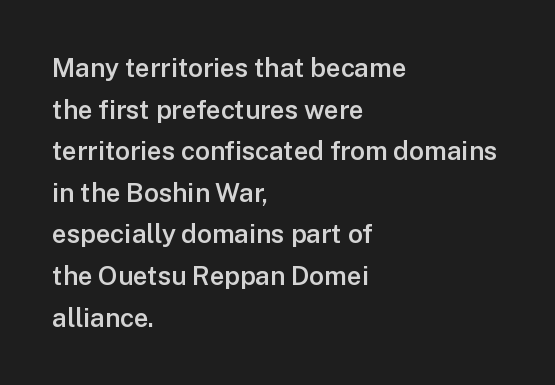
Q: Is the text bold? A: Semi-bold.
Q: Is the text italic (slanted)? A: No, it is upright.
Q: Is the text underlined? A: No.
Q: How is the paragraph aligned? A: Left-aligned.
Q: Is the spacing between letters normal or unusually wide? A: Normal.
Q: Is the spacing between lines tight, normal or loose? A: Normal.
